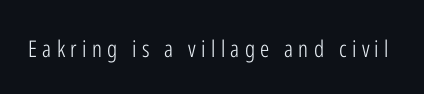
The image shows 23 px text type, upright; set unusually wide letter spacing (+0.23 em), not underlined.
